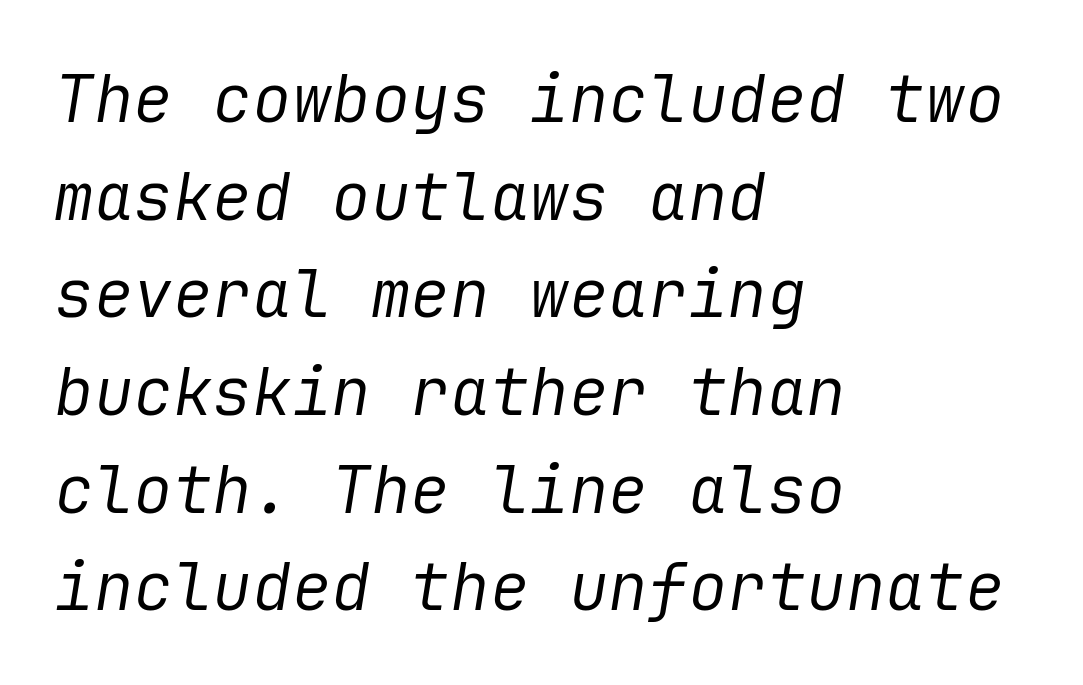
The image shows 66 px regular-weight type, italic (leaning right); set left-aligned, normal line spacing (1.48x), normal letter spacing, not underlined; low stroke contrast and a medium x-height.
